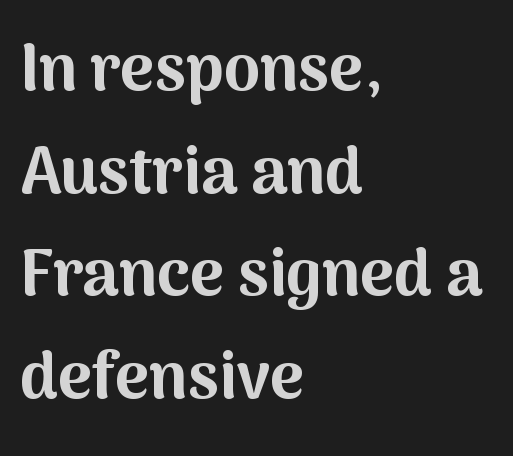
Q: Is the text bold? A: Yes.
Q: Is the text italic (slanted)? A: No, it is upright.
Q: Is the typeface a serif or a sans-serif typeface? A: Sans-serif.
Q: Is the text underlined? A: No.
Q: How is the paragraph aligned? A: Left-aligned.
Q: Is the spacing between letters normal or unusually wide? A: Normal.
Q: Is the spacing between lines tight, normal or loose? A: Normal.
Q: Width (condensed, normal, or wide)? A: Normal.
Q: Stroke contrast? A: Medium.
Q: x-height? A: Medium.
Q: Monospaced? A: No.
